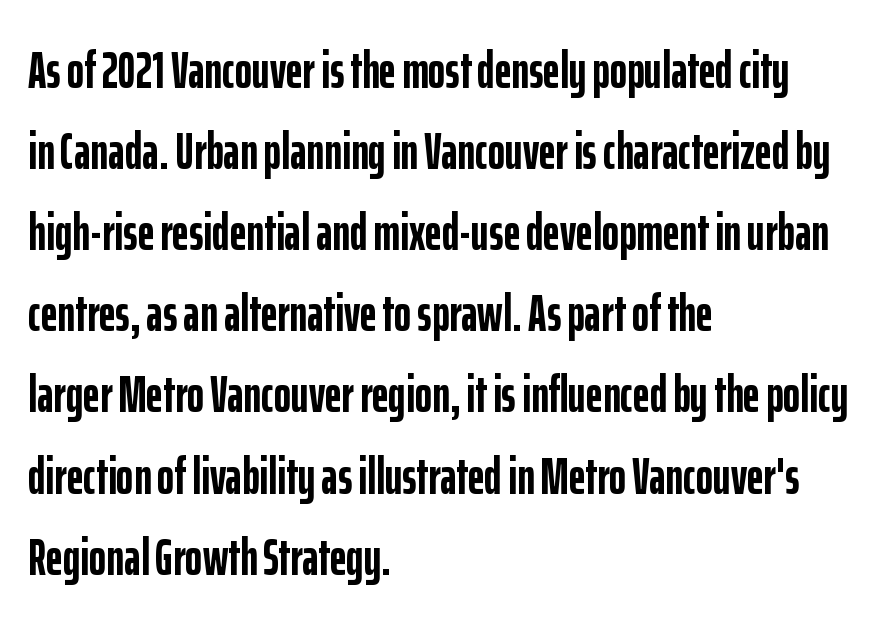
Q: Is the text bold? A: Yes.
Q: Is the text italic (slanted)? A: No, it is upright.
Q: Is the typeface a serif or a sans-serif typeface? A: Sans-serif.
Q: Is the text underlined? A: No.
Q: How is the paragraph aligned? A: Left-aligned.
Q: Is the spacing between letters normal or unusually wide? A: Normal.
Q: Is the spacing between lines tight, normal or loose? A: Normal.
Q: Width (condensed, normal, or wide)? A: Condensed.
Q: Stroke contrast? A: Low.
Q: x-height? A: Medium.
Q: Monospaced? A: No.
